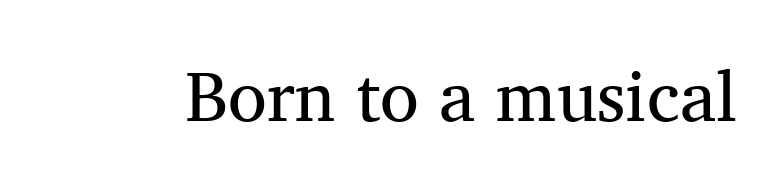
The image shows 71 px regular-weight serif type, upright; set normal letter spacing, not underlined; medium stroke contrast and a medium x-height.
